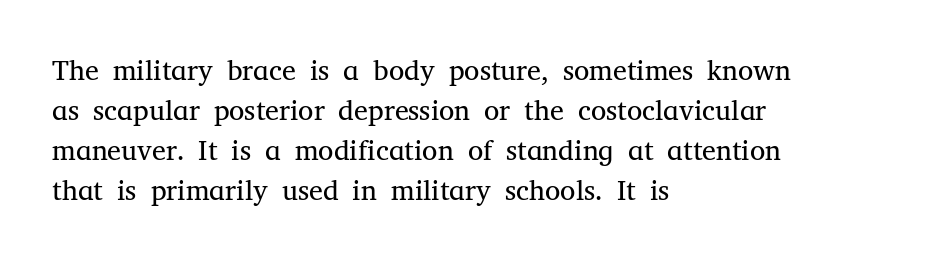
Q: Is the text bold? A: No.
Q: Is the text italic (slanted)? A: No, it is upright.
Q: Is the typeface a serif or a sans-serif typeface? A: Serif.
Q: Is the text underlined? A: No.
Q: How is the paragraph aligned? A: Left-aligned.
Q: Is the spacing between letters normal or unusually wide? A: Normal.
Q: Is the spacing between lines tight, normal or loose? A: Normal.
Q: Width (condensed, normal, or wide)? A: Normal.
Q: Stroke contrast? A: Medium.
Q: x-height? A: Medium.
Q: Monospaced? A: No.
